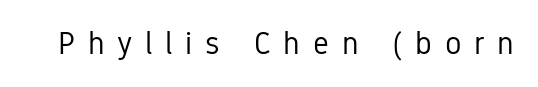
Q: Is the text bold? A: No.
Q: Is the text italic (slanted)? A: No, it is upright.
Q: Is the typeface a serif or a sans-serif typeface? A: Sans-serif.
Q: Is the text underlined? A: No.
Q: Is the spacing between letters normal or unusually wide? A: Unusually wide.
Q: Width (condensed, normal, or wide)? A: Condensed.
Q: Stroke contrast? A: Low.
Q: x-height? A: Medium.
Q: Monospaced? A: No.
